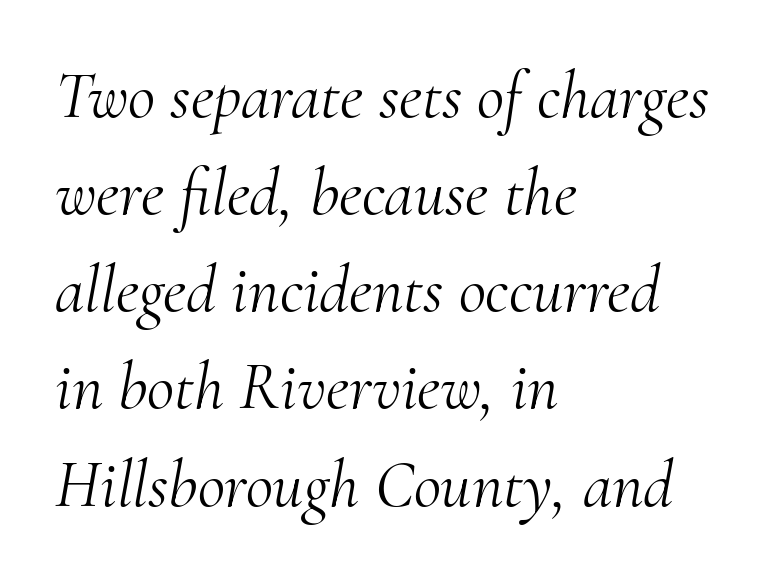
The image shows 67 px light serif type, italic (leaning right); set left-aligned, normal line spacing (1.45x), normal letter spacing, not underlined; medium stroke contrast and a small x-height.
